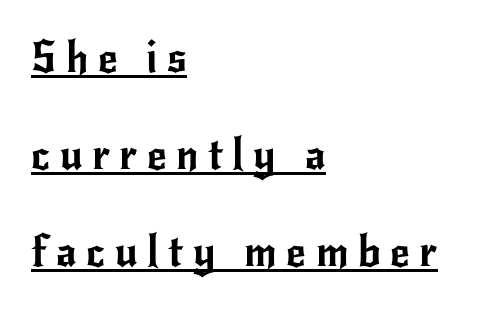
Think of a printed novel: that variable character pitch is what you see here. The face used here is a sans, in the tradition of grotesques and geometrics. How are the letters spaced? Widely, with obvious added tracking. Italic? Not at all — the glyphs are vertical. The designer dialed line spacing up above the default.
